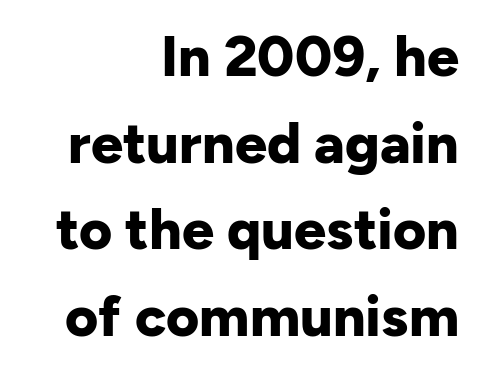
Does the leading feel generous? No, just average. Is the letter spacing exaggerated? No — it looks like the ordinary default. Serif or sans? Sans — the stroke terminals are bare. The rendering uses natural spacing where letterforms have individual widths. Posture: straight, roman, zero tilt.
